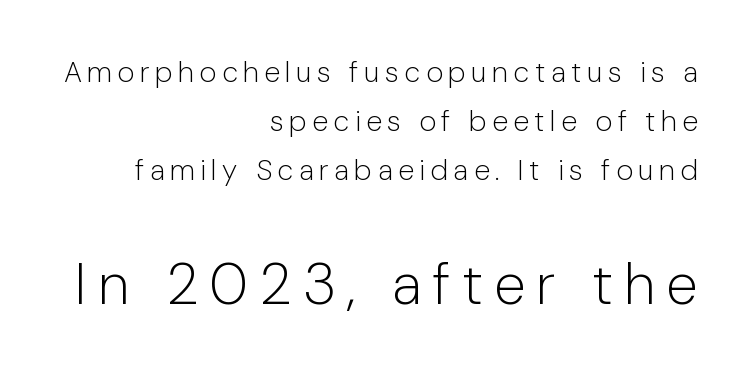
Q: Is the text bold? A: No.
Q: Is the text italic (slanted)? A: No, it is upright.
Q: Is the typeface a serif or a sans-serif typeface? A: Sans-serif.
Q: Is the text underlined? A: No.
Q: How is the paragraph aligned? A: Right-aligned.
Q: Is the spacing between lines tight, normal or loose? A: Normal.
Q: Which block of text is set in a larger size, the first (top) or the second (bottom)? A: The second (bottom) one.
Q: Width (condensed, normal, or wide)? A: Normal.
Q: Stroke contrast? A: Low.
Q: x-height? A: Medium.
Q: Monospaced? A: No.
